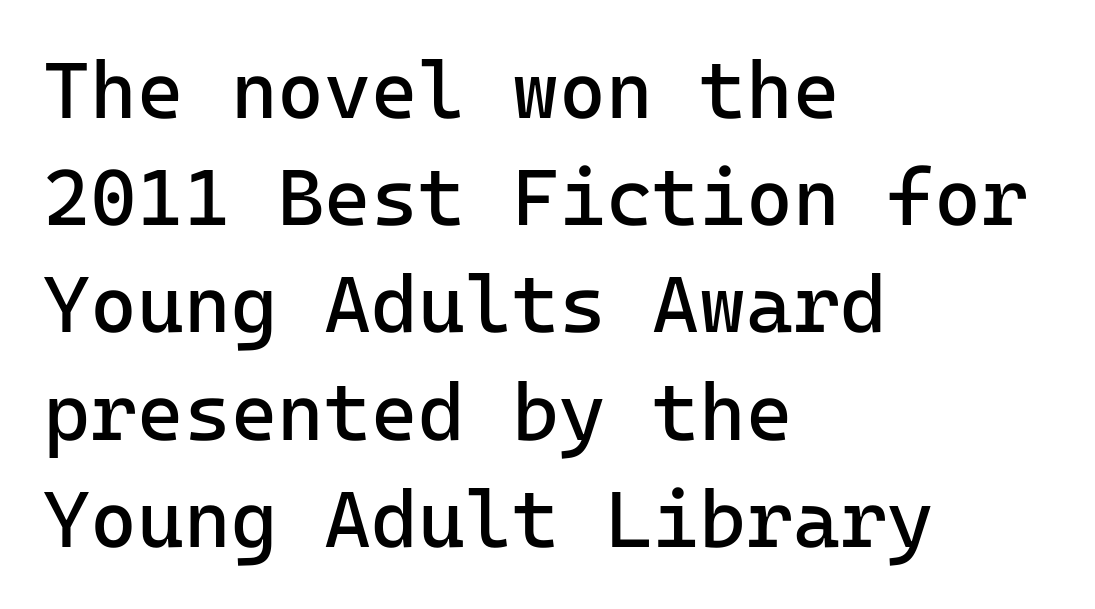
The image shows 80 px regular-weight sans-serif type, upright; set left-aligned, normal line spacing (1.34x), normal letter spacing, not underlined; low stroke contrast and a medium x-height.
